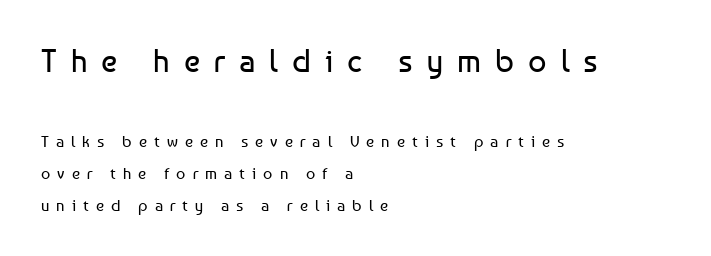
{"serif": "no", "italic": "no", "bold": "no", "weight": "regular", "width": "normal", "stroke_contrast": "low", "x_height": "medium", "monospaced": "no", "underline": "no", "align": "left", "line_spacing": "loose", "line_spacing_ratio": 2.0, "letter_spacing": "wide", "letter_spacing_em": 0.44, "larger_block": "first", "size_ratio": 2.0, "glyph_px": 32}
